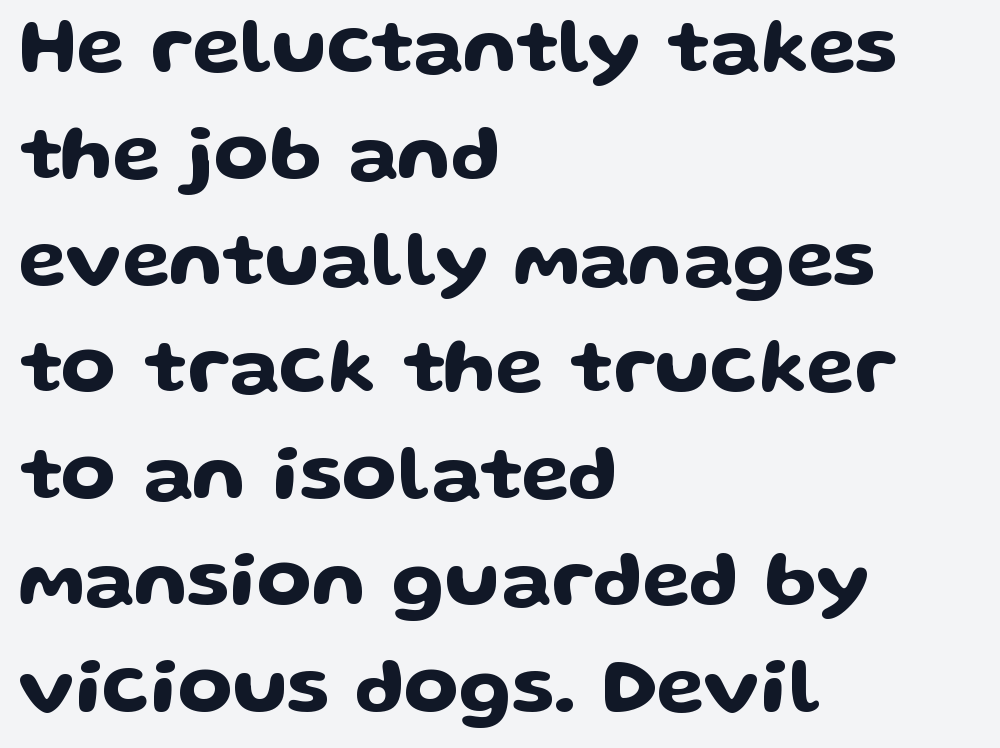
The image shows 79 px wide sans-serif type, upright; set left-aligned, normal line spacing (1.35x), normal letter spacing, not underlined; low stroke contrast and a medium x-height.
